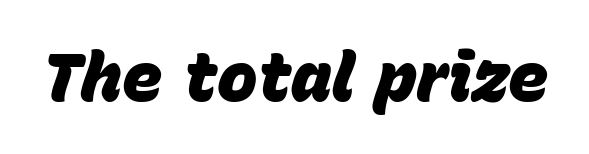
The image shows 68 px heavy type, italic (leaning right); set normal letter spacing, not underlined; low stroke contrast and a large x-height.
